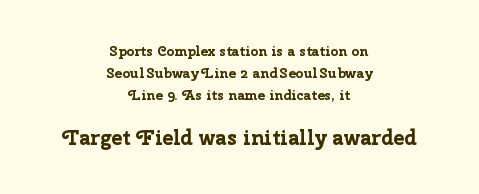
{"italic": "no", "bold": "yes", "underline": "no", "align": "center", "line_spacing": "normal", "line_spacing_ratio": 1.56, "letter_spacing": "normal", "letter_spacing_em": 0.0, "larger_block": "second", "size_ratio": 1.5, "glyph_px": 21}
